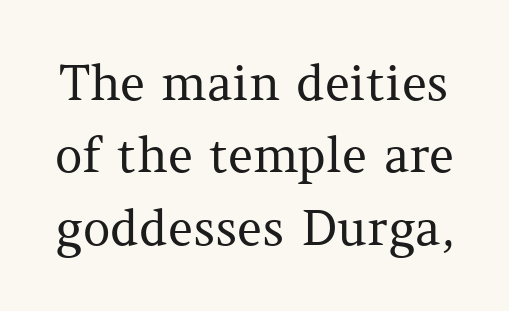
The image shows 48 px regular-weight serif type, upright; set normal line spacing (1.51x), normal letter spacing, not underlined; medium stroke contrast and a medium x-height.
